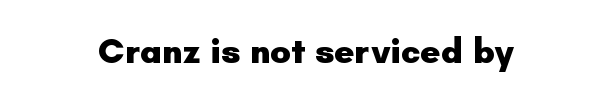
This rendering leaves character spacing at its baseline value. Does the weight exceed regular? Yes, all the way to bold. Words float on clear page, feet unadorned. The axis of the letterforms is exactly vertical. This is sans-serif lettering, the kind often seen on screens and signage.
